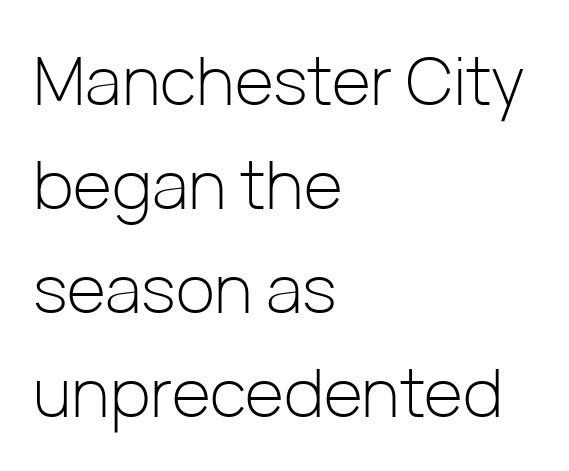
{"serif": "no", "italic": "no", "bold": "no", "weight": "light", "width": "normal", "stroke_contrast": "low", "x_height": "medium", "monospaced": "no", "underline": "no", "align": "left", "line_spacing": "normal", "line_spacing_ratio": 1.55, "letter_spacing": "normal", "letter_spacing_em": 0.0, "glyph_px": 67}
